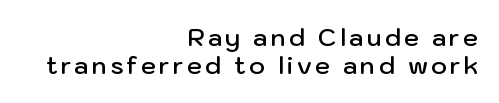
The image shows 24 px text type, upright; set right-aligned, line spacing 1.18x, not underlined.
